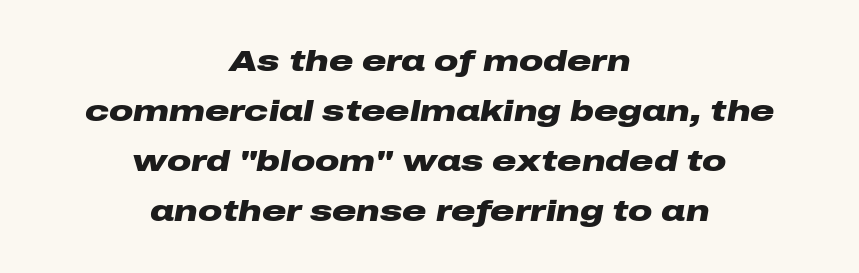
Q: Is the text bold? A: Yes.
Q: Is the text italic (slanted)? A: Yes, it leans right by about 10 degrees.
Q: Is the text underlined? A: No.
Q: How is the paragraph aligned? A: Centered.
Q: Is the spacing between letters normal or unusually wide? A: Normal.
Q: Is the spacing between lines tight, normal or loose? A: Normal.
Q: Width (condensed, normal, or wide)? A: Wide.
Q: Stroke contrast? A: Low.
Q: x-height? A: Medium.
Q: Monospaced? A: No.
